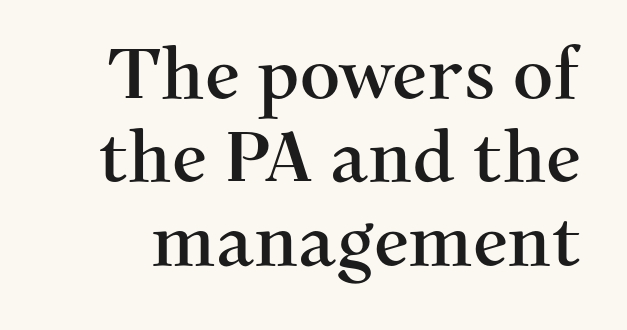
{"serif": "yes", "italic": "no", "width": "normal", "stroke_contrast": "medium", "x_height": "medium", "monospaced": "no", "underline": "no", "line_spacing_ratio": 1.19, "letter_spacing": "normal", "letter_spacing_em": 0.0, "glyph_px": 70}
